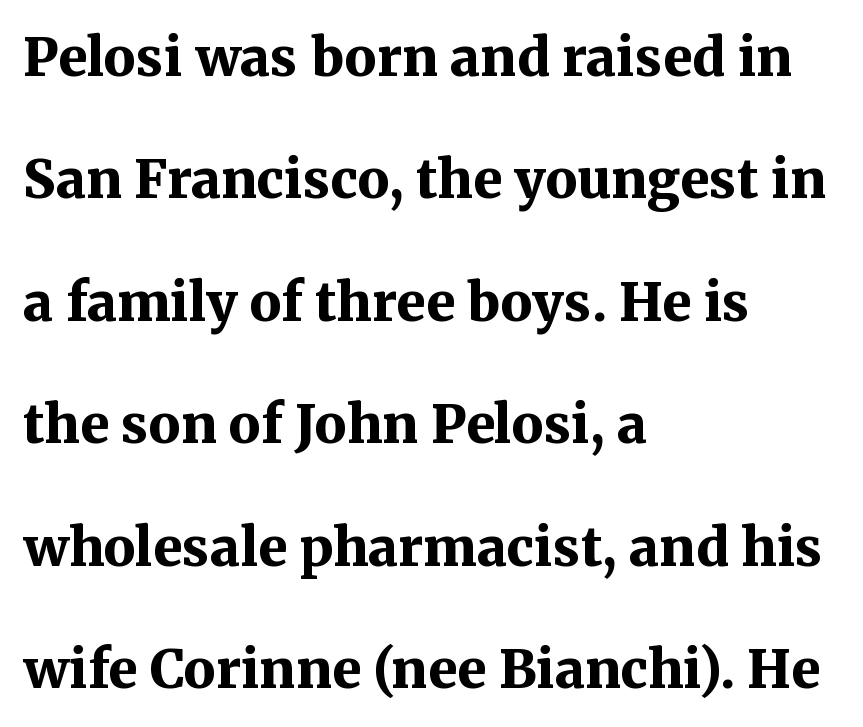
{"serif": "yes", "italic": "no", "bold": "yes", "weight": "bold", "width": "normal", "stroke_contrast": "medium", "x_height": "medium", "monospaced": "no", "underline": "no", "align": "left", "line_spacing": "loose", "line_spacing_ratio": 2.31, "letter_spacing": "normal", "letter_spacing_em": 0.0, "glyph_px": 53}
